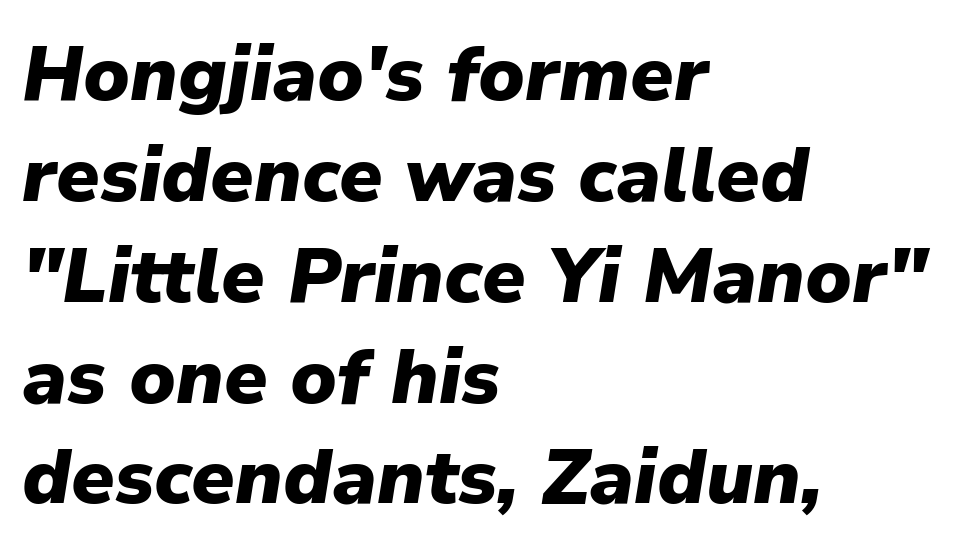
Q: Is the text bold? A: Yes.
Q: Is the text italic (slanted)? A: Yes, it leans right by about 9 degrees.
Q: Is the text underlined? A: No.
Q: How is the paragraph aligned? A: Left-aligned.
Q: Is the spacing between letters normal or unusually wide? A: Normal.
Q: Is the spacing between lines tight, normal or loose? A: Normal.
Q: Width (condensed, normal, or wide)? A: Normal.
Q: Stroke contrast? A: Low.
Q: x-height? A: Medium.
Q: Monospaced? A: No.
